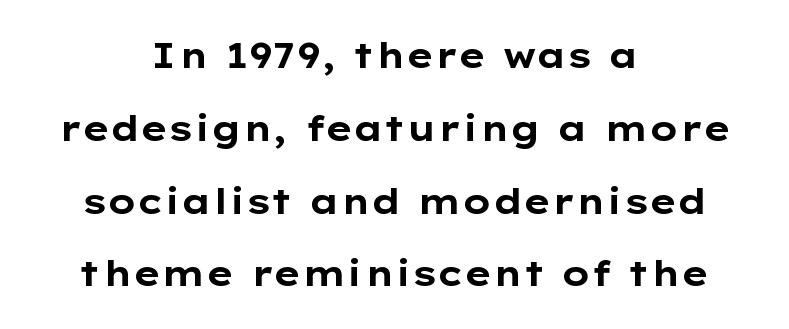
The image shows 35 px bold, wide sans-serif type, upright; set centered, loose line spacing (2.08x), normal letter spacing, not underlined; low stroke contrast and a medium x-height.
